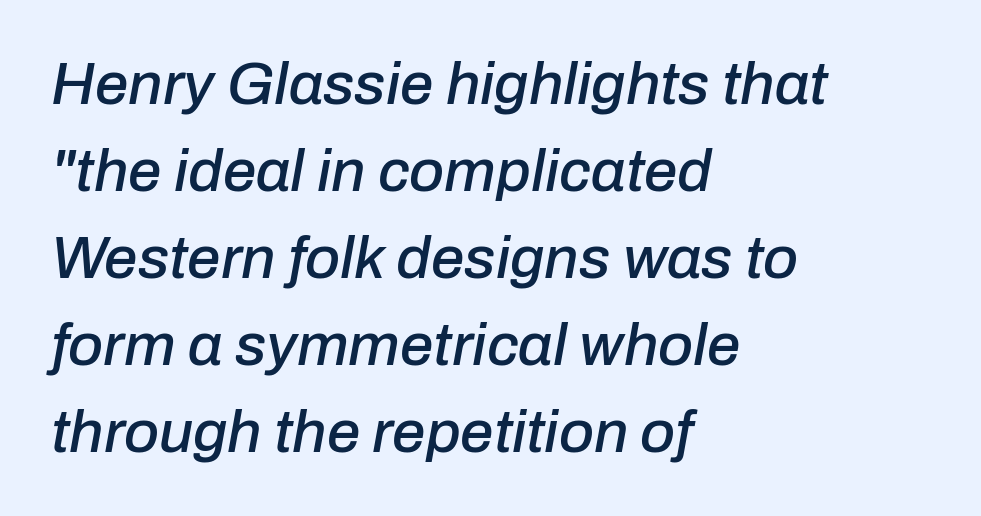
This sample uses an oblique cut, with every glyph tilted off the vertical. Caption: standard tracking, unaltered. Normally led — the rows are evenly, conventionally spaced. This rendering features lettering with no underline.
